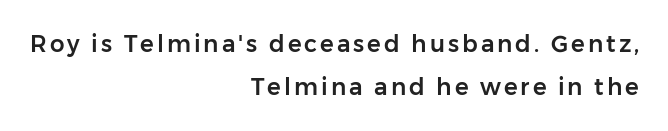
The image shows 23 px text type, upright; set right-aligned, line spacing 1.89x, not underlined.
